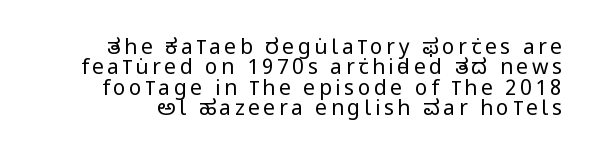
{"italic": "no", "bold": "no", "underline": "no", "line_spacing": "tight", "line_spacing_ratio": 0.97, "glyph_px": 21}
